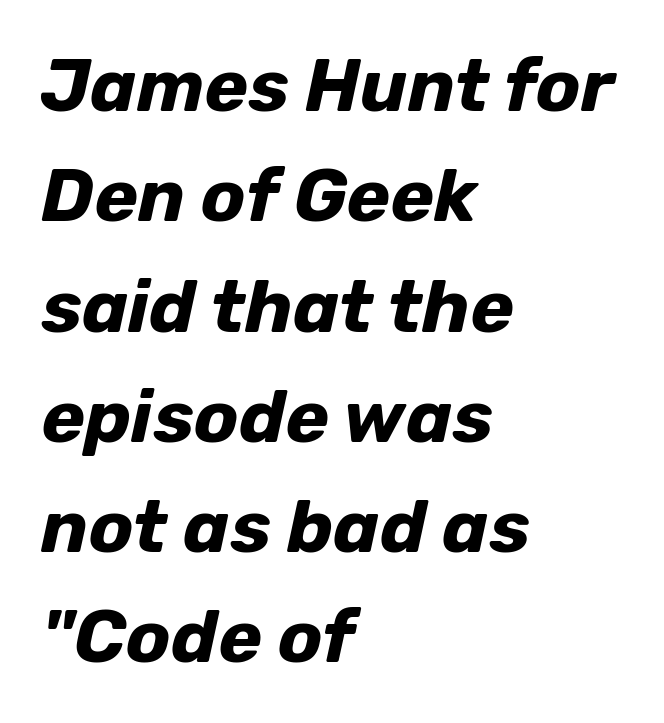
{"italic": "yes", "lean": "right", "slant_degrees": 12, "bold": "yes", "weight": "bold", "width": "normal", "stroke_contrast": "low", "x_height": "medium", "monospaced": "no", "underline": "no", "align": "left", "line_spacing": "normal", "line_spacing_ratio": 1.49, "letter_spacing": "normal", "letter_spacing_em": 0.0, "glyph_px": 74}
